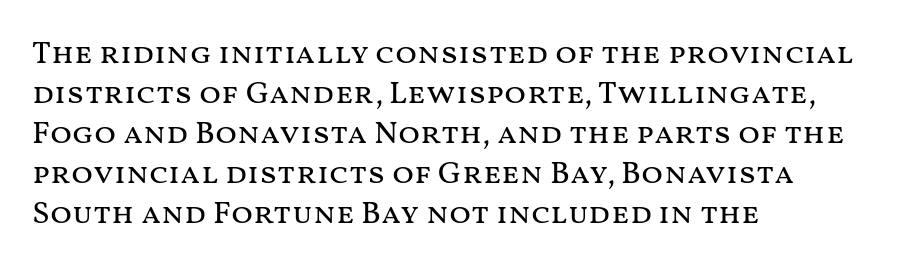
Q: Is the text bold? A: No.
Q: Is the text italic (slanted)? A: No, it is upright.
Q: Is the text underlined? A: No.
Q: How is the paragraph aligned? A: Left-aligned.
Q: Is the spacing between letters normal or unusually wide? A: Normal.
Q: Is the spacing between lines tight, normal or loose? A: Normal.
Q: Width (condensed, normal, or wide)? A: Wide.
Q: Stroke contrast? A: Medium.
Q: x-height? A: Medium.
Q: Monospaced? A: No.
